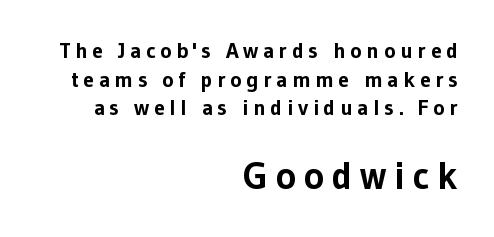
{"serif": "no", "italic": "no", "bold": "yes", "weight": "bold", "width": "normal", "stroke_contrast": "low", "x_height": "medium", "monospaced": "no", "underline": "no", "align": "right", "line_spacing": "normal", "line_spacing_ratio": 1.3, "letter_spacing": "wide", "letter_spacing_em": 0.21, "larger_block": "second", "size_ratio": 1.73, "glyph_px": 38}
